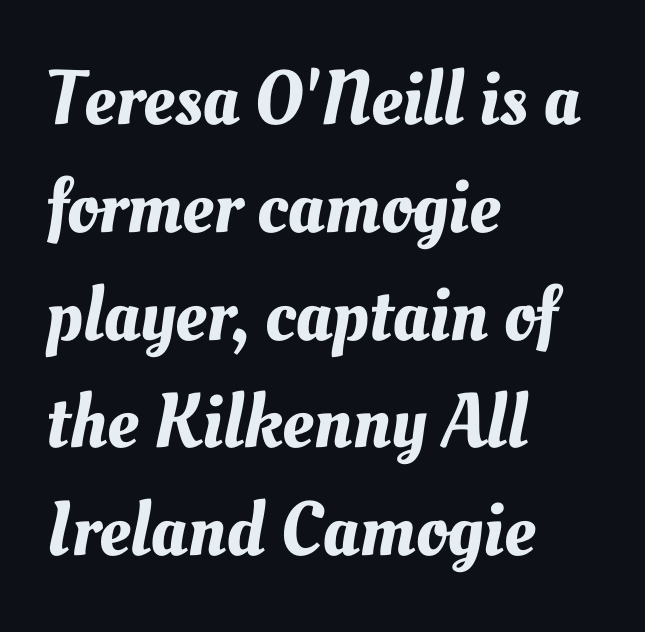
{"width": "normal", "stroke_contrast": "medium", "x_height": "small", "monospaced": "no", "underline": "no", "align": "left", "line_spacing": "normal", "line_spacing_ratio": 1.4, "letter_spacing": "normal", "letter_spacing_em": 0.0, "glyph_px": 77}
